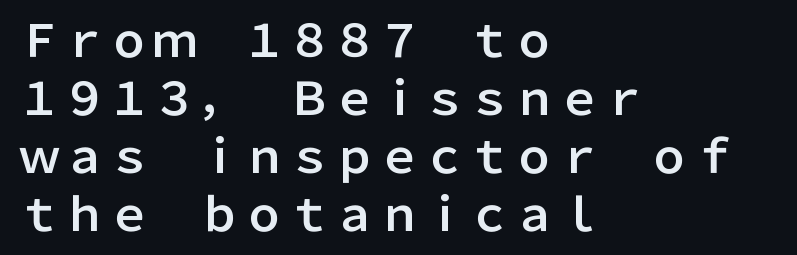
{"serif": "no", "italic": "no", "width": "normal", "stroke_contrast": "low", "x_height": "medium", "monospaced": "no", "underline": "no", "align": "left", "line_spacing": "normal", "line_spacing_ratio": 1.29, "letter_spacing": "normal", "letter_spacing_em": 0.0, "glyph_px": 45}
